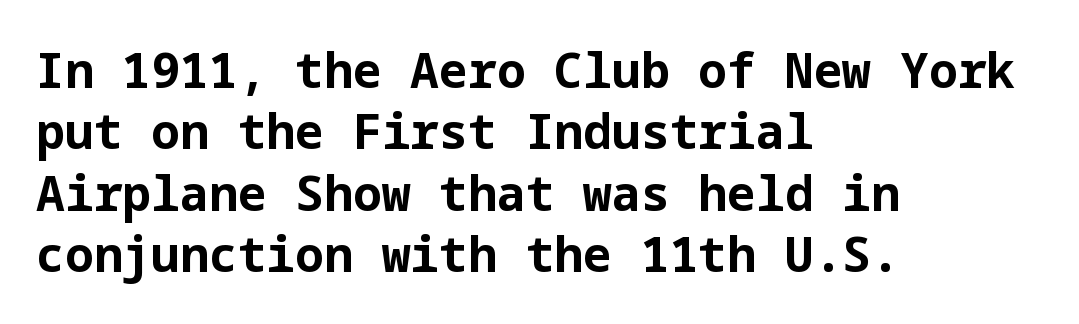
Compared with typical body copy, the letter spacing here is the same. The specimen omits any rule beneath the text block's lines. Short and long lines alike share a common starting point at left. Notice how descenders clear the ascenders below comfortably — that's standard leading.
